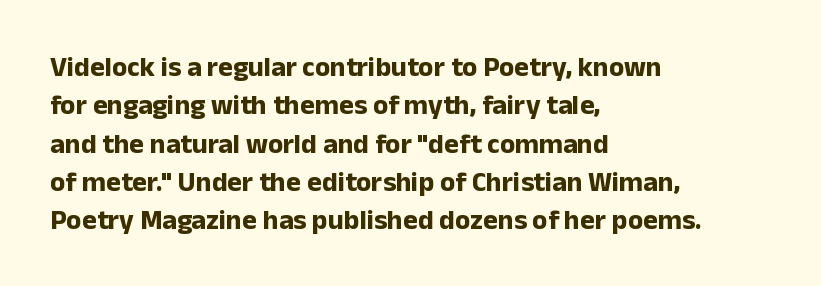
The image shows 28 px bold sans-serif type, upright; set left-aligned, normal line spacing (1.37x), normal letter spacing, not underlined; low stroke contrast and a medium x-height.
